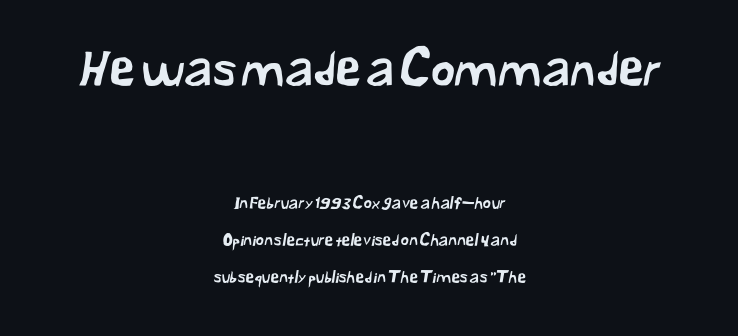
The image shows 47 px sans-serif type; set centered, loose line spacing (2.34x), normal letter spacing, not underlined; the first (top) block is 2.94x larger; low stroke contrast and a medium x-height.
